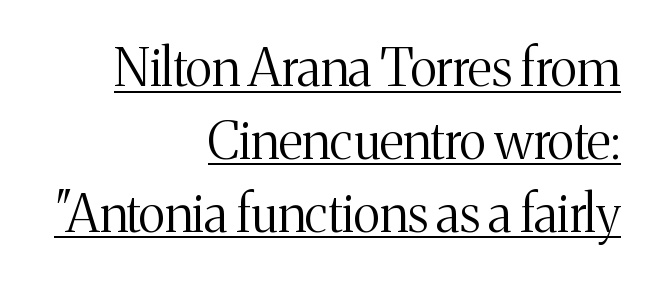
Q: Is the text bold? A: No.
Q: Is the text italic (slanted)? A: No, it is upright.
Q: Is the typeface a serif or a sans-serif typeface? A: Serif.
Q: Is the text underlined? A: Yes.
Q: How is the paragraph aligned? A: Right-aligned.
Q: Is the spacing between letters normal or unusually wide? A: Normal.
Q: Is the spacing between lines tight, normal or loose? A: Normal.
Q: Width (condensed, normal, or wide)? A: Normal.
Q: Stroke contrast? A: Medium.
Q: x-height? A: Medium.
Q: Monospaced? A: No.
